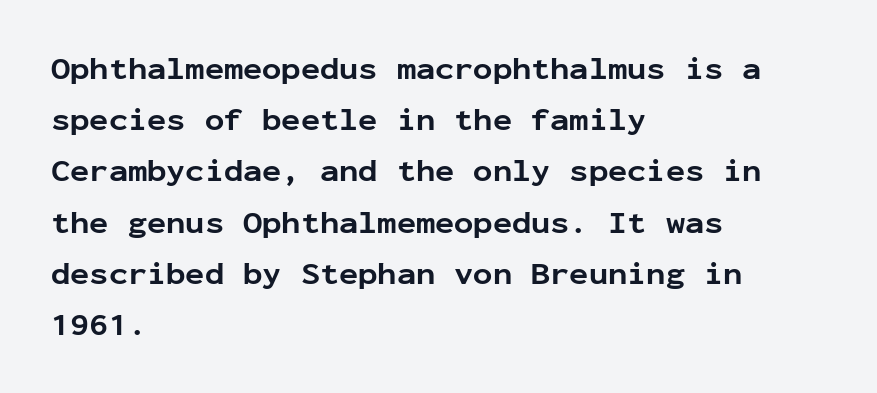
Caption: multi-line text, flush left, ragged right. Every stem runs plumb, perpendicular to the baseline. These lines are rendered in a fixed-pitch font. These lines carry a lot of weight — the face is fully bold. The passage shown is not underscored anywhere. Nothing unusual about the tracking: characters are spaced as the font intends.
